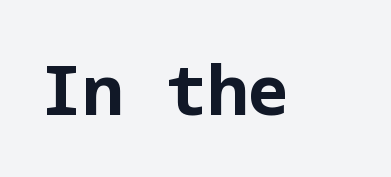
{"serif": "no", "italic": "no", "bold": "yes", "weight": "bold", "width": "normal", "stroke_contrast": "low", "x_height": "medium", "underline": "no", "letter_spacing": "normal", "letter_spacing_em": 0.0, "glyph_px": 69}
